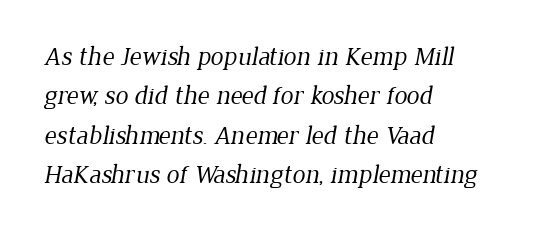
Baseline-to-baseline distance is the conventional proportion of letter height. Ink coverage per letter is moderate at most. Clear beneath every line of the passage. Is the letter spacing exaggerated? No — it looks like the ordinary default.
